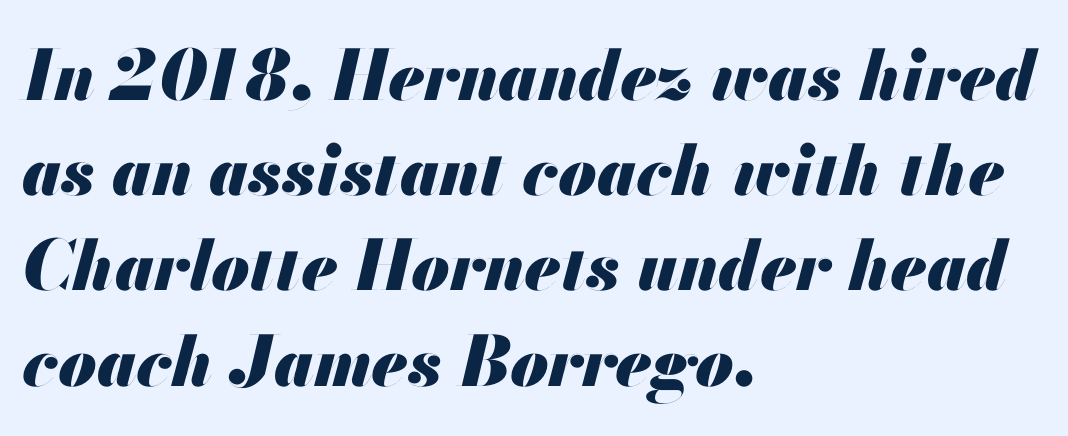
The image shows 69 px heavy type, italic (leaning right); set left-aligned, normal line spacing (1.38x), normal letter spacing, not underlined; medium stroke contrast and a small x-height.
